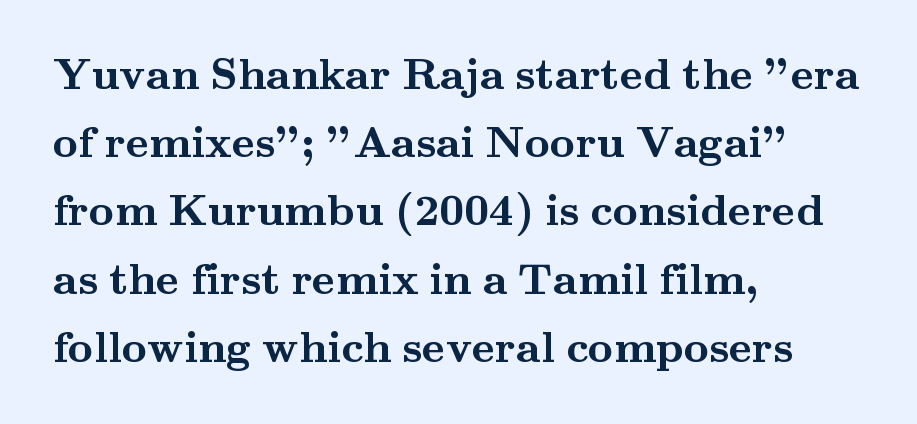
Q: Is the text bold? A: Yes.
Q: Is the text italic (slanted)? A: No, it is upright.
Q: Is the typeface a serif or a sans-serif typeface? A: Serif.
Q: Is the text underlined? A: No.
Q: How is the paragraph aligned? A: Left-aligned.
Q: Is the spacing between letters normal or unusually wide? A: Normal.
Q: Is the spacing between lines tight, normal or loose? A: Normal.
Q: Width (condensed, normal, or wide)? A: Wide.
Q: Stroke contrast? A: Medium.
Q: x-height? A: Small.
Q: Monospaced? A: No.
